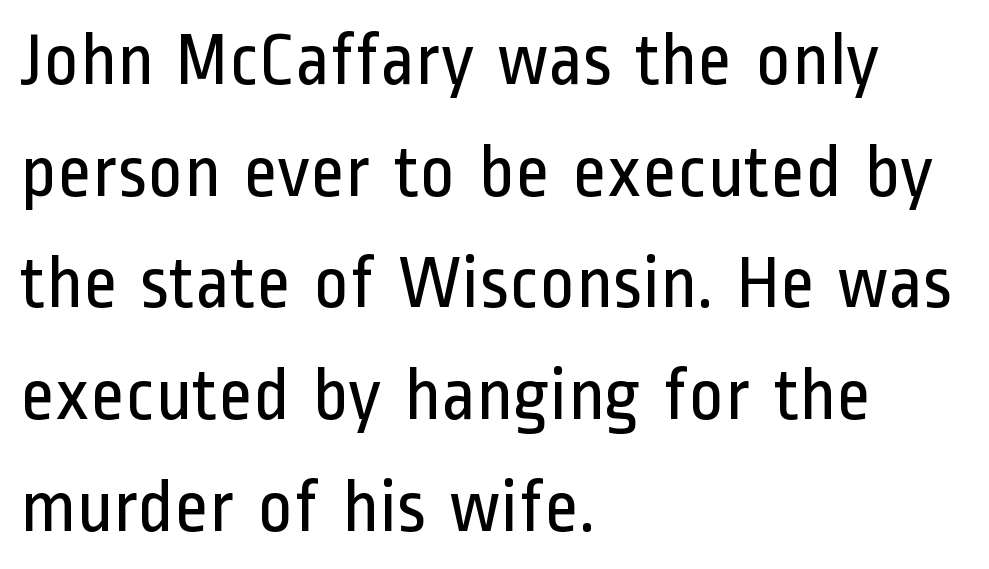
Q: Is the text bold? A: No.
Q: Is the text italic (slanted)? A: No, it is upright.
Q: Is the typeface a serif or a sans-serif typeface? A: Sans-serif.
Q: Is the text underlined? A: No.
Q: How is the paragraph aligned? A: Left-aligned.
Q: Is the spacing between letters normal or unusually wide? A: Normal.
Q: Is the spacing between lines tight, normal or loose? A: Normal.
Q: Width (condensed, normal, or wide)? A: Condensed.
Q: Stroke contrast? A: Low.
Q: x-height? A: Medium.
Q: Monospaced? A: No.
